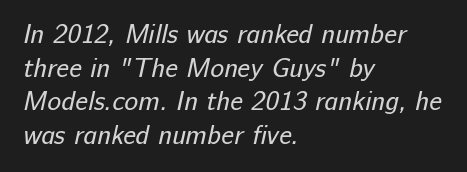
{"bold": "no", "underline": "no", "align": "left", "line_spacing": "normal", "line_spacing_ratio": 1.29, "letter_spacing": "normal", "letter_spacing_em": 0.0, "glyph_px": 26}
